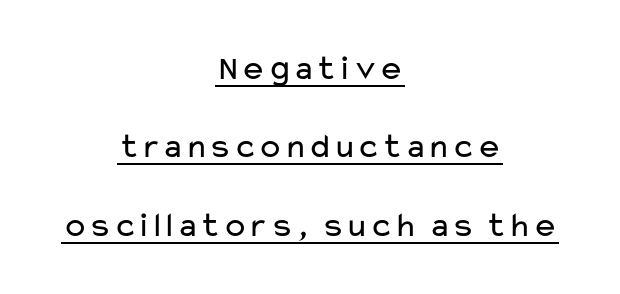
Default kerning and tracking; the words read as compact shapes. Looks like regular typesetting: each glyph gets only the width it needs. Summary of vertical rhythm: relaxed, with wide interline spacing. A typesetter would mark this as roman, not italic.
